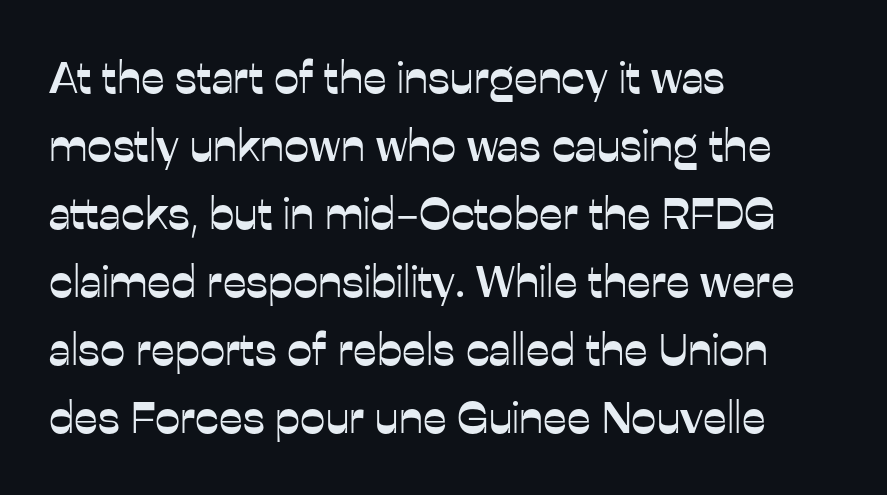
Q: Is the text italic (slanted)? A: No, it is upright.
Q: Is the typeface a serif or a sans-serif typeface? A: Sans-serif.
Q: Is the text underlined? A: No.
Q: How is the paragraph aligned? A: Left-aligned.
Q: Is the spacing between letters normal or unusually wide? A: Normal.
Q: Is the spacing between lines tight, normal or loose? A: Normal.
Q: Width (condensed, normal, or wide)? A: Normal.
Q: Stroke contrast? A: Low.
Q: x-height? A: Medium.
Q: Monospaced? A: No.
